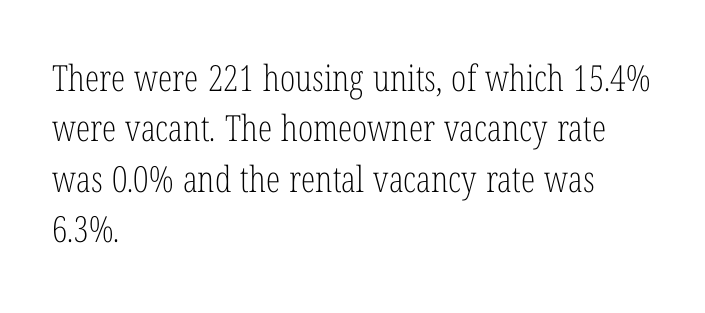
{"serif": "yes", "italic": "no", "bold": "no", "weight": "light", "width": "condensed", "stroke_contrast": "low", "x_height": "medium", "monospaced": "no", "underline": "no", "align": "left", "line_spacing": "normal", "line_spacing_ratio": 1.4, "letter_spacing": "normal", "letter_spacing_em": 0.0, "glyph_px": 36}
